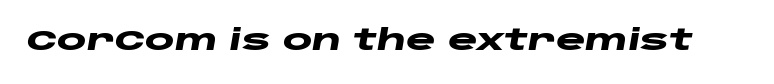
{"italic": "yes", "lean": "right", "slant_degrees": 10, "bold": "yes", "weight": "heavy", "width": "wide", "stroke_contrast": "low", "x_height": "large", "monospaced": "no", "underline": "no", "letter_spacing": "normal", "letter_spacing_em": 0.0, "glyph_px": 28}
